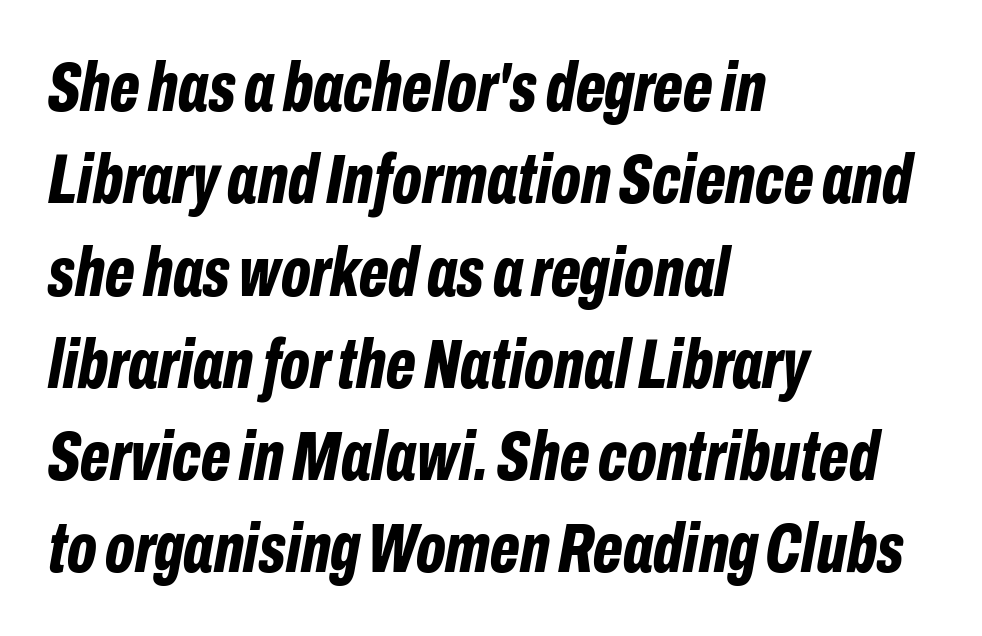
Q: Is the text bold? A: Yes.
Q: Is the text italic (slanted)? A: Yes, it leans right by about 10 degrees.
Q: Is the text underlined? A: No.
Q: How is the paragraph aligned? A: Left-aligned.
Q: Is the spacing between letters normal or unusually wide? A: Normal.
Q: Is the spacing between lines tight, normal or loose? A: Normal.
Q: Width (condensed, normal, or wide)? A: Condensed.
Q: Stroke contrast? A: Low.
Q: x-height? A: Medium.
Q: Monospaced? A: No.
